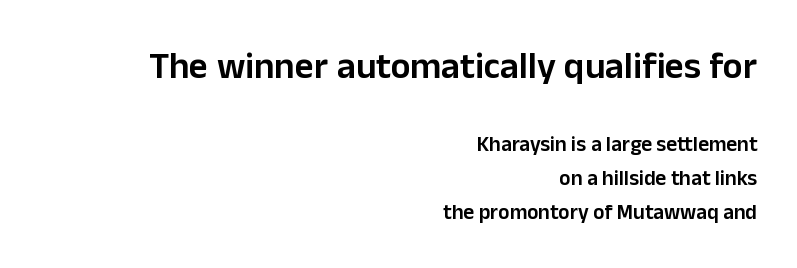
This sample keeps an unexceptional amount of space between lines. Descenders are the only things crossing below the line. This rendering employs a face without finishing strokes, i.e., a sans-serif. Looks like regular typesetting: each glyph gets only the width it needs.
